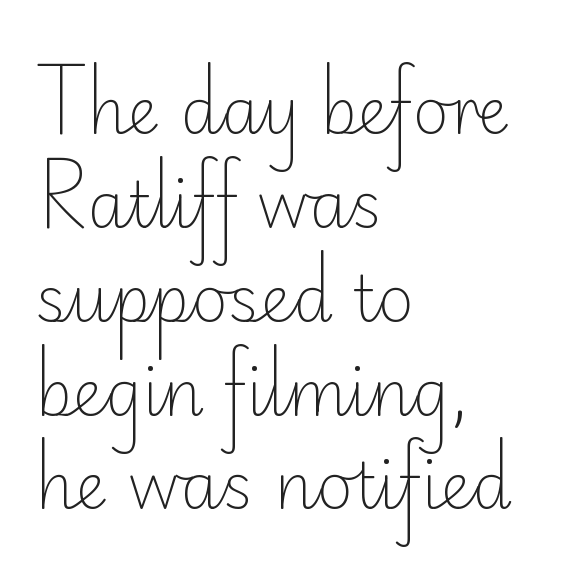
{"serif": "no", "italic": "no", "bold": "no", "weight": "light", "width": "normal", "stroke_contrast": "low", "x_height": "small", "monospaced": "no", "underline": "no", "align": "left", "line_spacing": "normal", "line_spacing_ratio": 1.49, "letter_spacing": "normal", "letter_spacing_em": 0.0, "glyph_px": 63}
